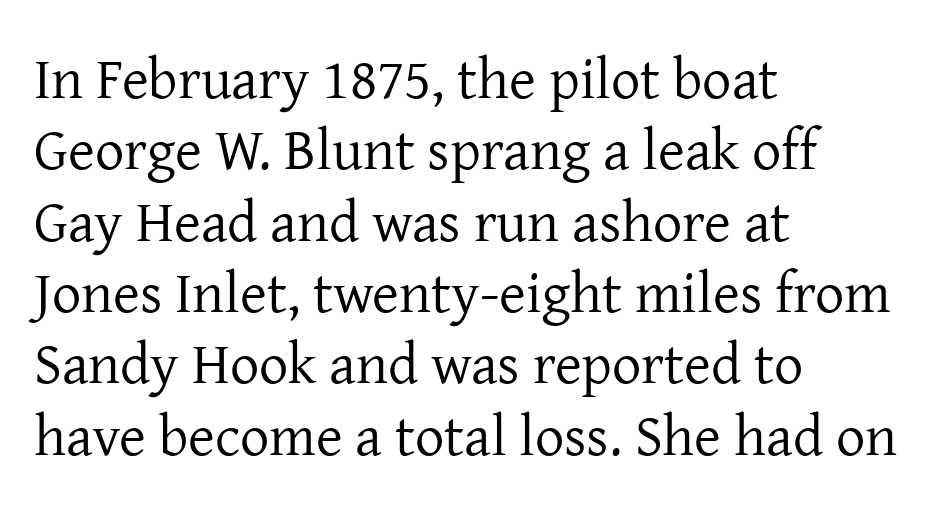
{"serif": "yes", "italic": "no", "bold": "no", "weight": "regular", "width": "normal", "stroke_contrast": "low", "x_height": "medium", "monospaced": "no", "underline": "no", "align": "left", "line_spacing_ratio": 1.23, "letter_spacing": "normal", "letter_spacing_em": 0.0, "glyph_px": 58}
